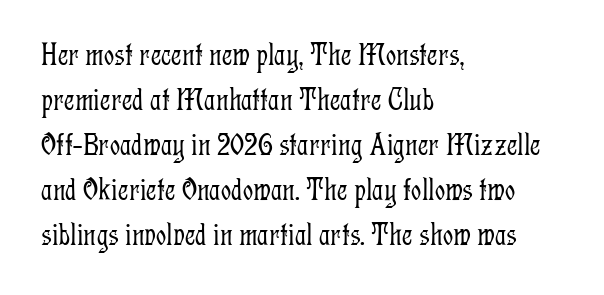
The image shows 32 px light, condensed serif type, upright; set left-aligned, normal line spacing (1.41x), normal letter spacing, not underlined; low stroke contrast and a medium x-height.
